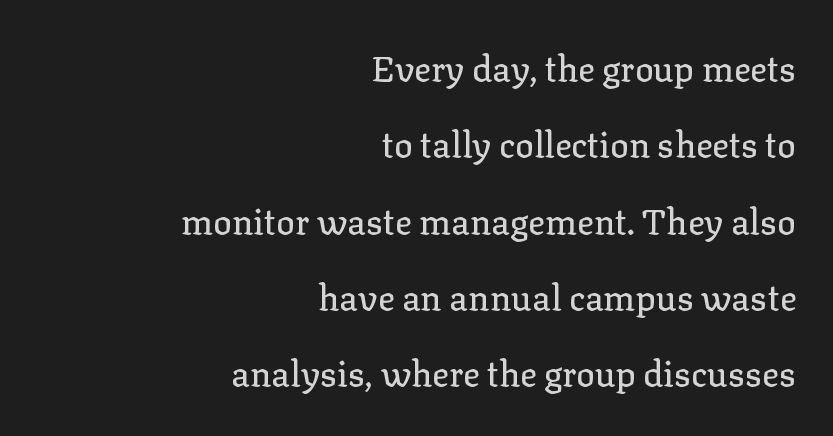
I'd call this a serif setting — the letters wear small feet. Underline: absent. Posture: vertical. In terms of letterspacing, this is plain default setting. The vertical gap from one line to the next is large.
